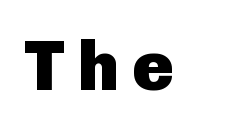
Q: Is the text bold? A: Yes.
Q: Is the text italic (slanted)? A: No, it is upright.
Q: Is the typeface a serif or a sans-serif typeface? A: Sans-serif.
Q: Is the text underlined? A: No.
Q: Width (condensed, normal, or wide)? A: Normal.
Q: Stroke contrast? A: Low.
Q: x-height? A: Medium.
Q: Monospaced? A: No.
